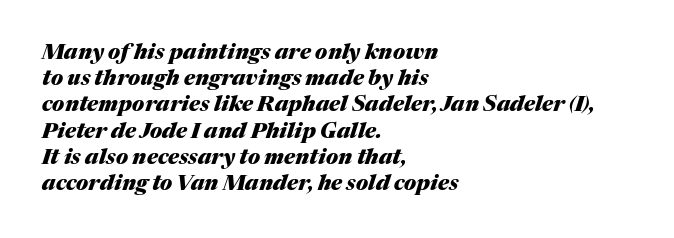
The image shows 21 px bold type, italic (leaning right); set left-aligned, normal line spacing (1.25x), normal letter spacing, not underlined.
